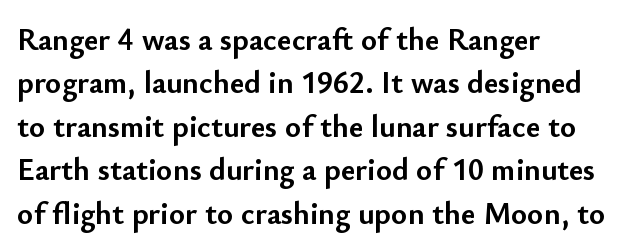
{"serif": "no", "italic": "no", "bold": "yes", "weight": "semibold", "width": "normal", "stroke_contrast": "low", "x_height": "small", "monospaced": "no", "underline": "no", "align": "left", "line_spacing": "normal", "line_spacing_ratio": 1.4, "letter_spacing": "normal", "letter_spacing_em": 0.0, "glyph_px": 31}
